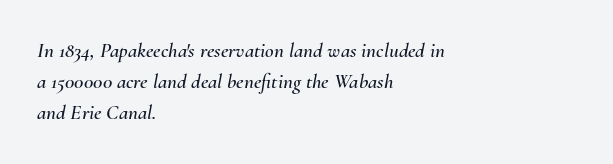
The image shows 21 px text type, italic (leaning right); set left-aligned, normal line spacing (1.48x), normal letter spacing, not underlined.
